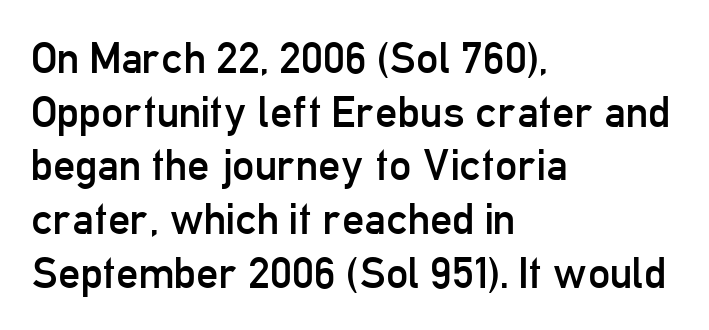
{"serif": "no", "italic": "no", "bold": "no", "weight": "regular", "width": "condensed", "stroke_contrast": "low", "x_height": "medium", "monospaced": "no", "underline": "no", "align": "left", "line_spacing_ratio": 1.22, "letter_spacing": "normal", "letter_spacing_em": 0.0, "glyph_px": 44}
